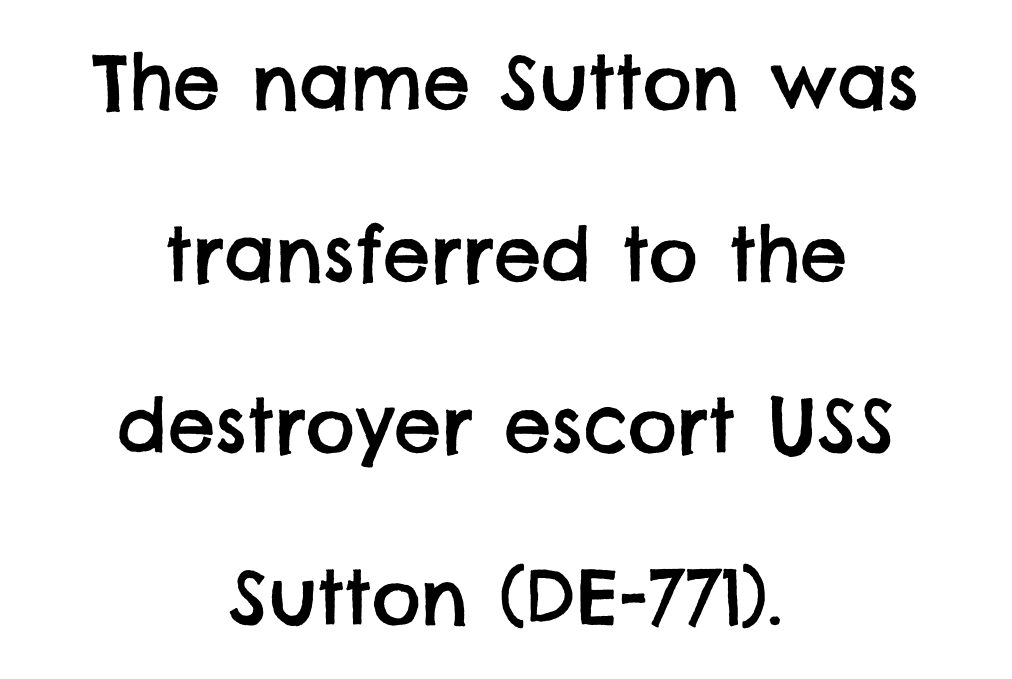
The image shows 75 px sans-serif type; set centered, loose line spacing (2.29x), normal letter spacing, not underlined; low stroke contrast and a large x-height.
